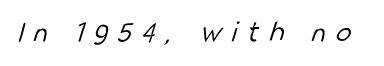
Q: Is the text bold? A: No.
Q: Is the typeface a serif or a sans-serif typeface? A: Sans-serif.
Q: Is the text underlined? A: No.
Q: Is the spacing between letters normal or unusually wide? A: Unusually wide.
Q: Width (condensed, normal, or wide)? A: Condensed.
Q: Stroke contrast? A: Low.
Q: x-height? A: Medium.
Q: Monospaced? A: No.
